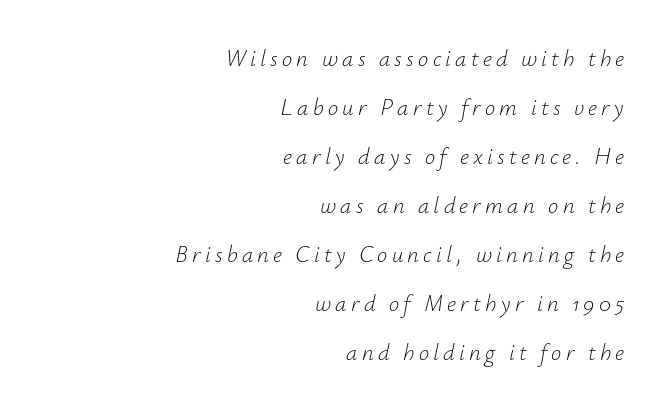
{"italic": "yes", "lean": "right", "slant_degrees": 12, "bold": "no", "underline": "no", "align": "right", "line_spacing": "loose", "line_spacing_ratio": 2.13, "glyph_px": 23}
